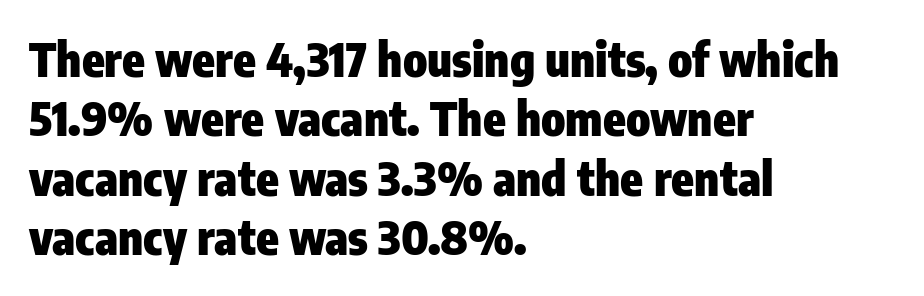
Regular leading. The gap between lines stays unmarked. There is no visible air inserted between adjacent glyphs. I'd describe the lettering as bold — thick and assertive. The rendering shows plain stroke endings on the letterforms — a sans-serif design.
